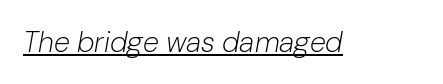
The image shows 29 px light type, italic (leaning right); set normal letter spacing, underlined; low stroke contrast and a medium x-height.
